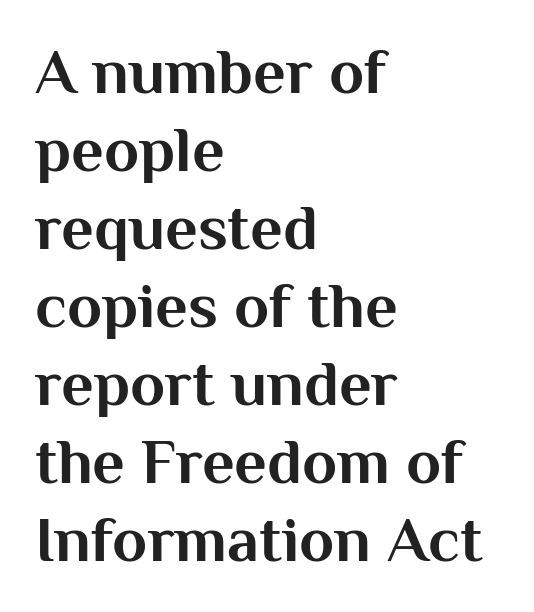
Line beginnings align vertically; line endings do not. Proportional: the letters do not fall into vertical columns. I'd call this a sans setting — the letters go barefoot. The baseline area is clear. There is no visible air inserted between adjacent glyphs. These lines were composed using upright roman letters.
